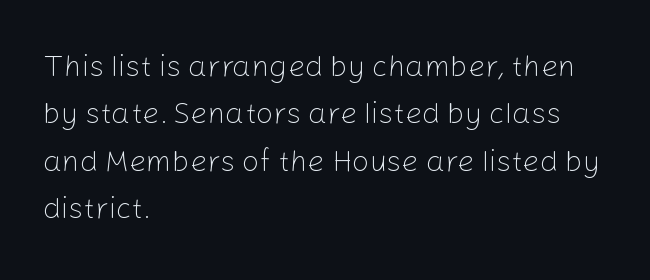
Q: Is the text bold? A: No.
Q: Is the text italic (slanted)? A: No, it is upright.
Q: Is the typeface a serif or a sans-serif typeface? A: Sans-serif.
Q: Is the text underlined? A: No.
Q: How is the paragraph aligned? A: Left-aligned.
Q: Is the spacing between letters normal or unusually wide? A: Normal.
Q: Is the spacing between lines tight, normal or loose? A: Normal.
Q: Width (condensed, normal, or wide)? A: Normal.
Q: Stroke contrast? A: Low.
Q: x-height? A: Medium.
Q: Monospaced? A: No.
